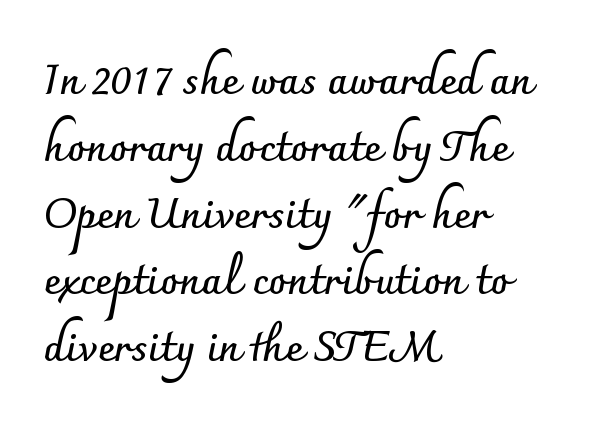
The image shows 42 px semibold sans-serif type; set left-aligned, normal line spacing (1.59x), normal letter spacing, not underlined; low stroke contrast and a small x-height.
